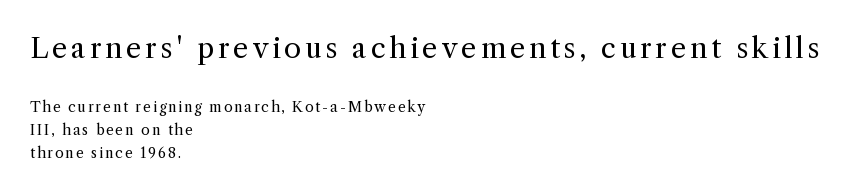
The image shows 28 px regular-weight serif type, upright; set left-aligned, normal line spacing (1.64x), not underlined; the first (top) block is 2.0x larger; a medium x-height.
